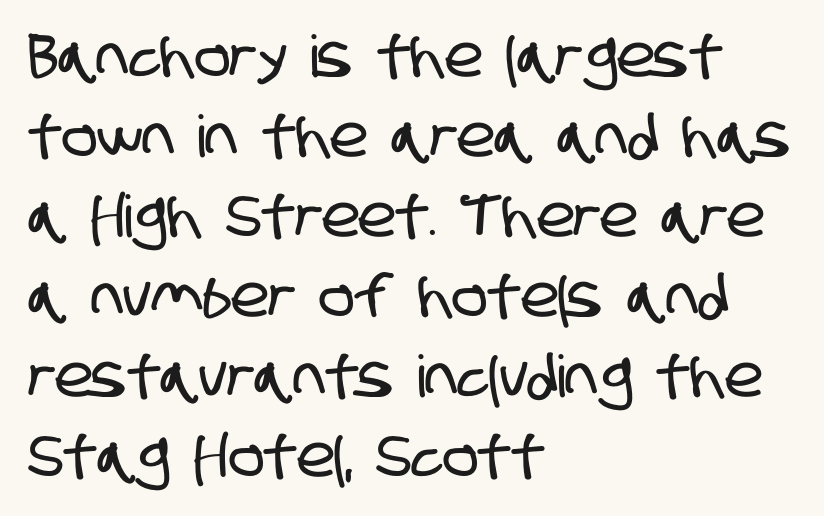
{"serif": "no", "width": "condensed", "stroke_contrast": "low", "x_height": "large", "monospaced": "no", "underline": "no", "align": "left", "line_spacing": "normal", "line_spacing_ratio": 1.38, "letter_spacing": "normal", "letter_spacing_em": 0.0, "glyph_px": 58}
